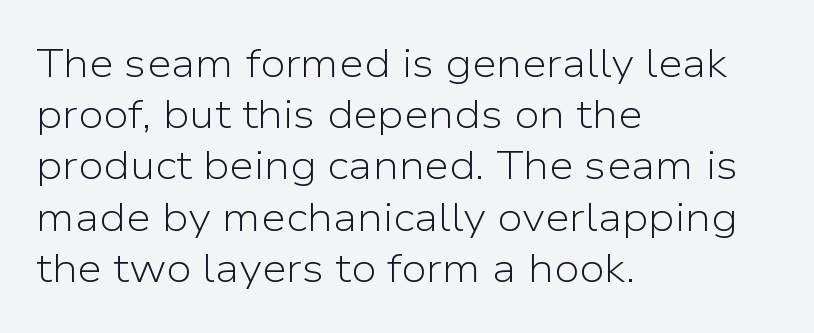
{"serif": "no", "italic": "no", "bold": "no", "weight": "light", "width": "normal", "stroke_contrast": "low", "x_height": "medium", "monospaced": "no", "underline": "no", "align": "left", "line_spacing": "normal", "line_spacing_ratio": 1.28, "letter_spacing": "normal", "letter_spacing_em": 0.0, "glyph_px": 40}
